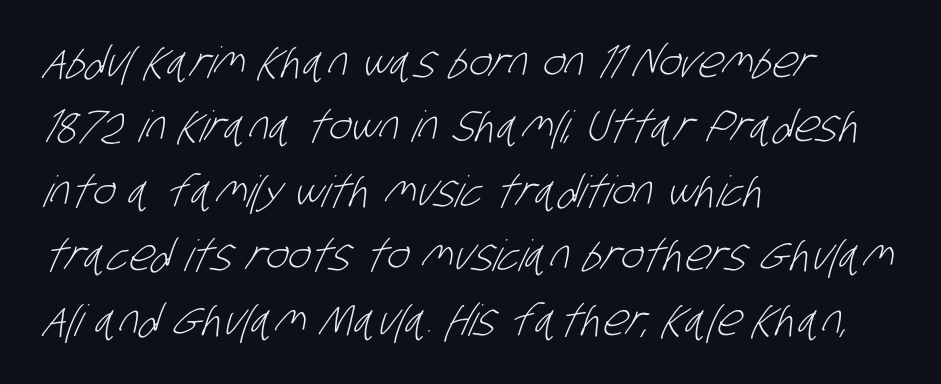
{"serif": "no", "bold": "no", "weight": "light", "width": "condensed", "stroke_contrast": "low", "x_height": "large", "monospaced": "no", "underline": "no", "align": "left", "line_spacing": "normal", "line_spacing_ratio": 1.5, "letter_spacing": "normal", "letter_spacing_em": 0.0, "glyph_px": 43}
